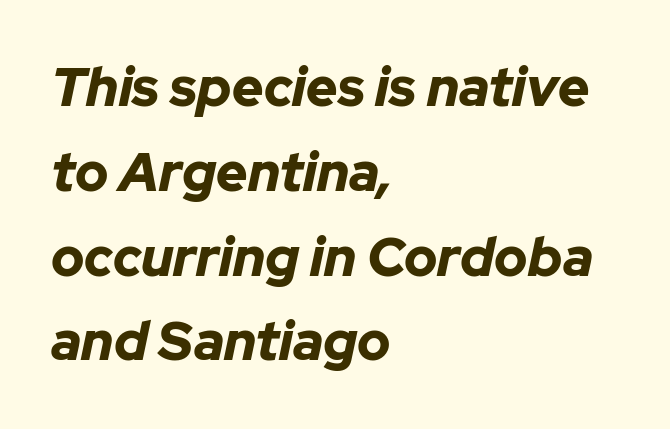
Q: Is the text bold? A: Yes.
Q: Is the text italic (slanted)? A: Yes, it leans right by about 12 degrees.
Q: Is the text underlined? A: No.
Q: How is the paragraph aligned? A: Left-aligned.
Q: Is the spacing between letters normal or unusually wide? A: Normal.
Q: Is the spacing between lines tight, normal or loose? A: Normal.
Q: Width (condensed, normal, or wide)? A: Normal.
Q: Stroke contrast? A: Low.
Q: x-height? A: Medium.
Q: Monospaced? A: No.
